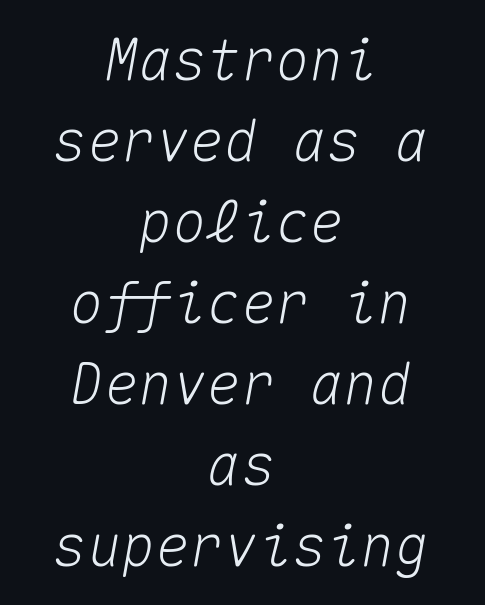
These lines keep a tight, regular rhythm from letter to letter. Emphasis-style slanted type is in use. No word sits above an underline. Note the uniform advance width — an 'i' takes as much space as an 'm'.
